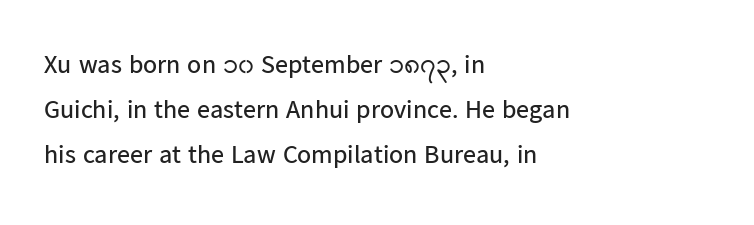
{"italic": "no", "bold": "no", "underline": "no", "align": "left", "line_spacing_ratio": 1.74, "letter_spacing": "normal", "letter_spacing_em": 0.0, "glyph_px": 26}
